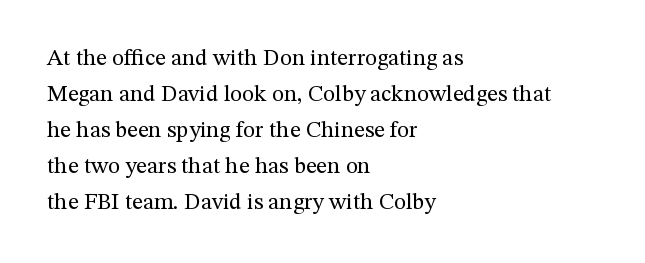
The image shows 23 px text type, upright; set left-aligned, normal line spacing (1.57x), normal letter spacing, not underlined.
